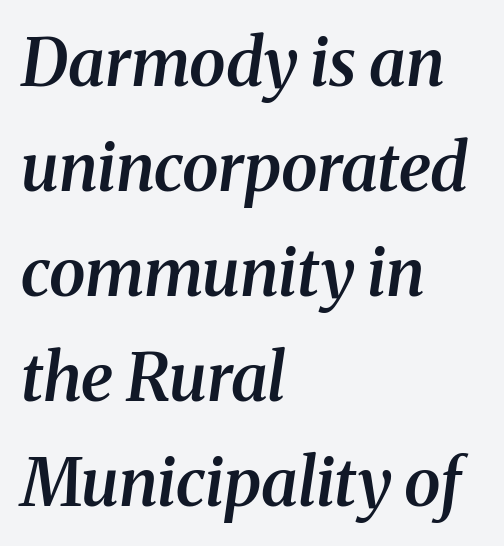
{"serif": "yes", "italic": "yes", "lean": "right", "slant_degrees": 8, "bold": "semi", "weight": "semibold", "width": "normal", "stroke_contrast": "medium", "x_height": "medium", "monospaced": "no", "underline": "no", "align": "left", "line_spacing": "normal", "line_spacing_ratio": 1.59, "letter_spacing": "normal", "letter_spacing_em": 0.0, "glyph_px": 66}
